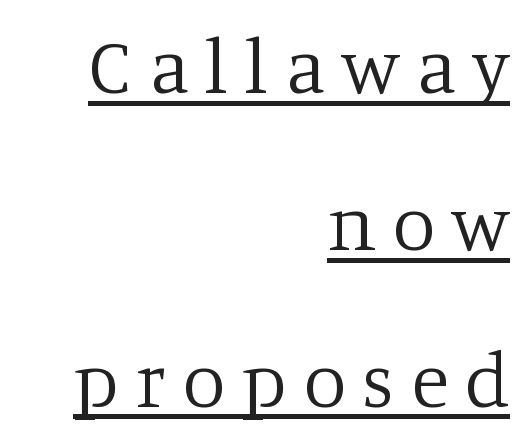
Someone cranked the tracking dial way up on this one. Think standard paragraph weight, or any step lighter than that. The letters stand straight up with perfectly vertical stems. Students, observe: this is what heavily led, spacious text looks like. The typesetter chose a ragged-left arrangement here.
